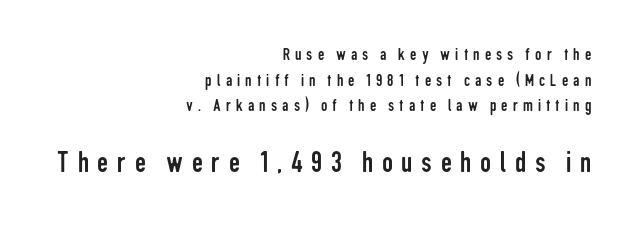
{"serif": "no", "italic": "no", "bold": "no", "weight": "regular", "width": "condensed", "stroke_contrast": "low", "x_height": "medium", "monospaced": "no", "underline": "no", "align": "right", "line_spacing": "normal", "line_spacing_ratio": 1.43, "letter_spacing": "wide", "letter_spacing_em": 0.28, "larger_block": "second", "size_ratio": 1.72, "glyph_px": 31}
